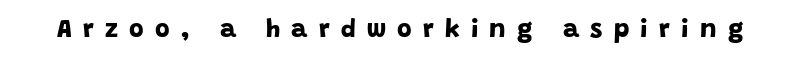
The image shows 25 px bold type; set unusually wide letter spacing (+0.45 em), not underlined.
